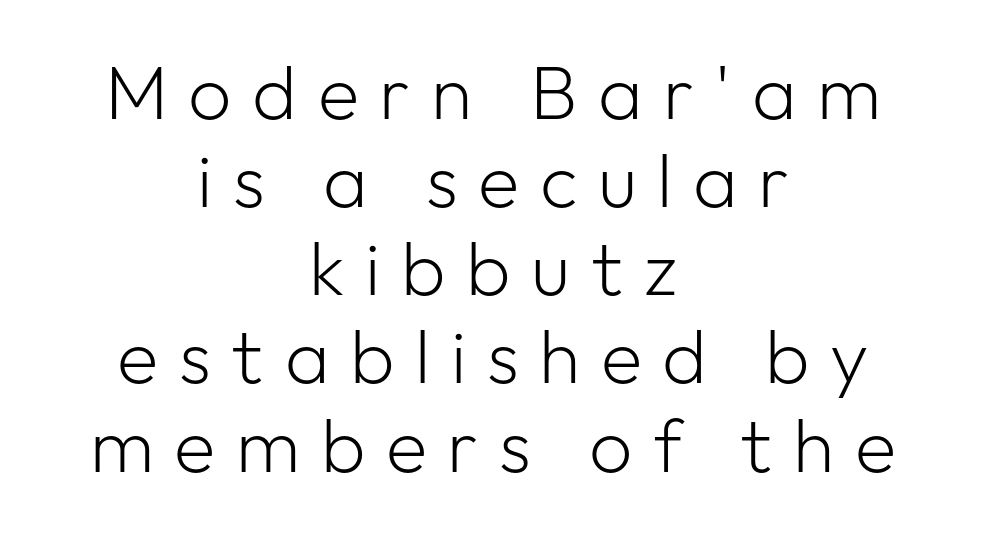
These lines have a slow, spaced-out rhythm from letter to letter. You could not count columns in this text — the font is proportionally spaced. Every row of glyphs is offset so its center matches the block's center. A light-to-regular cut is what we see here.
